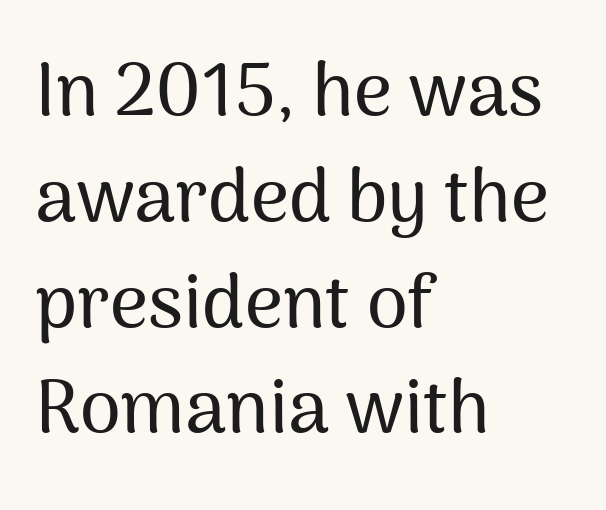
The paragraph shown leans on its left margin. Descender tails drop into unmarked territory. The letterforms sit shoulder to shoulder at normal distance. Whoever set this chose a conventional vertical rhythm. Do the characters align in a grid? No, the font is proportional. The rendering shows plain stroke endings on the letterforms — a sans-serif design.
